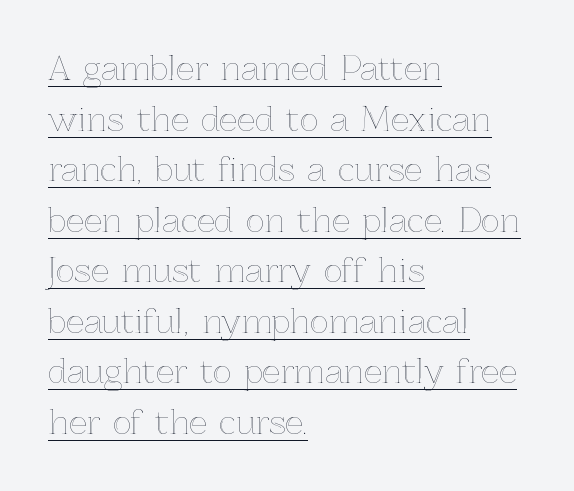
Varying glyph widths throughout — classic text-font behaviour. You can see a thin bar hugging the bottom of the glyphs. If you drew a ruler down the left edge, every line would touch it. What's the leading like? Ordinary, nothing unusual. This is roman type, the default non-slanted kind.
